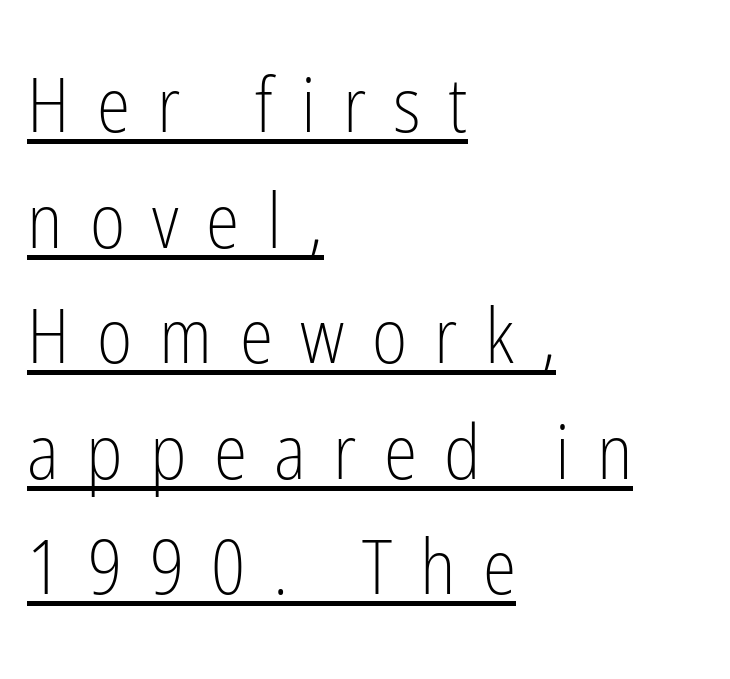
{"serif": "no", "italic": "no", "bold": "no", "weight": "light", "width": "condensed", "stroke_contrast": "low", "x_height": "medium", "monospaced": "no", "underline": "yes", "align": "left", "line_spacing": "normal", "line_spacing_ratio": 1.52, "letter_spacing": "wide", "letter_spacing_em": 0.36, "glyph_px": 76}
